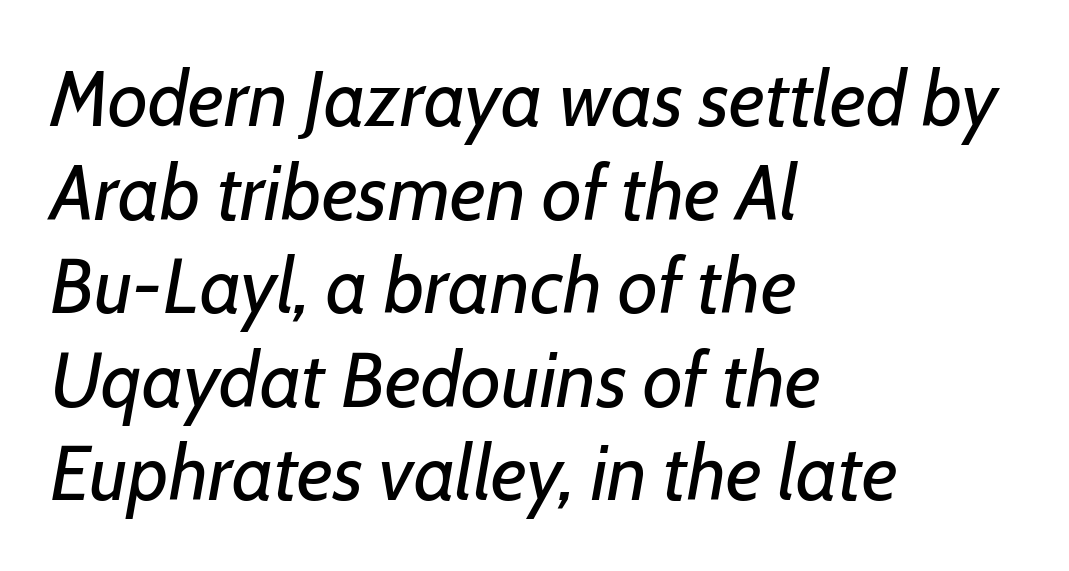
Q: Is the text bold? A: No.
Q: Is the text italic (slanted)? A: Yes, it leans right by about 7 degrees.
Q: Is the text underlined? A: No.
Q: How is the paragraph aligned? A: Left-aligned.
Q: Is the spacing between letters normal or unusually wide? A: Normal.
Q: Width (condensed, normal, or wide)? A: Normal.
Q: Stroke contrast? A: Low.
Q: x-height? A: Medium.
Q: Monospaced? A: No.
